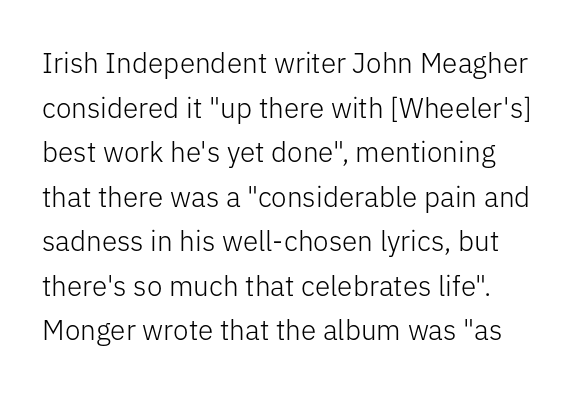
The image shows 28 px light sans-serif type, upright; set left-aligned, normal line spacing (1.59x), normal letter spacing, not underlined; low stroke contrast and a medium x-height.
